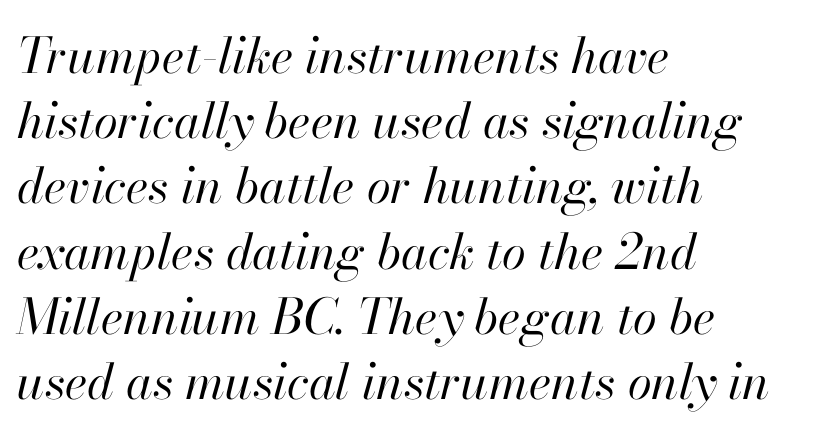
Does the lettering tilt? It does — this is italic. Summary of vertical rhythm: regular, with standard interline spacing. These lines are rendered in a variable-pitch font. The paragraph shown leans on its left margin. On a weight scale, this lands at 450 or below.
